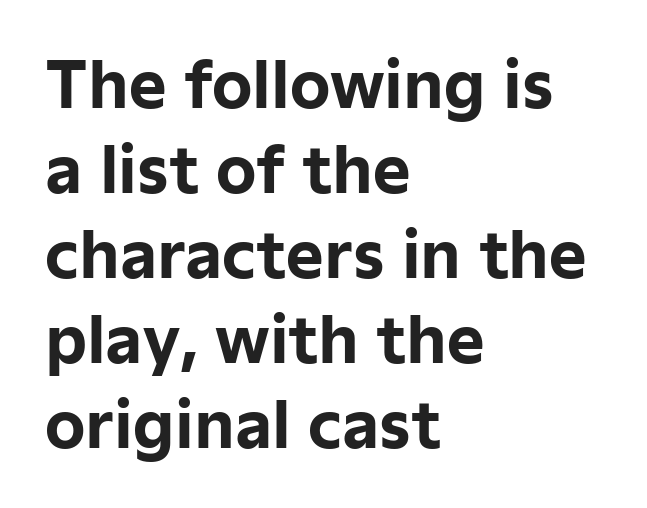
{"serif": "no", "italic": "no", "bold": "yes", "weight": "bold", "width": "normal", "stroke_contrast": "low", "x_height": "medium", "monospaced": "no", "underline": "no", "align": "left", "line_spacing": "normal", "line_spacing_ratio": 1.33, "letter_spacing": "normal", "letter_spacing_em": 0.0, "glyph_px": 64}
